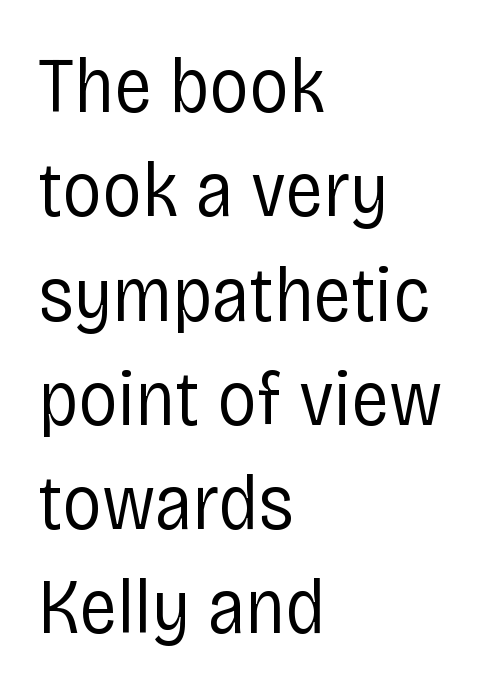
This rendering uses left alignment, leaving the right contour irregular. Do the characters align in a grid? No, the font is proportional. Observe the absence of serifs on each vertical stroke in this sample. No word sits above an underline.
